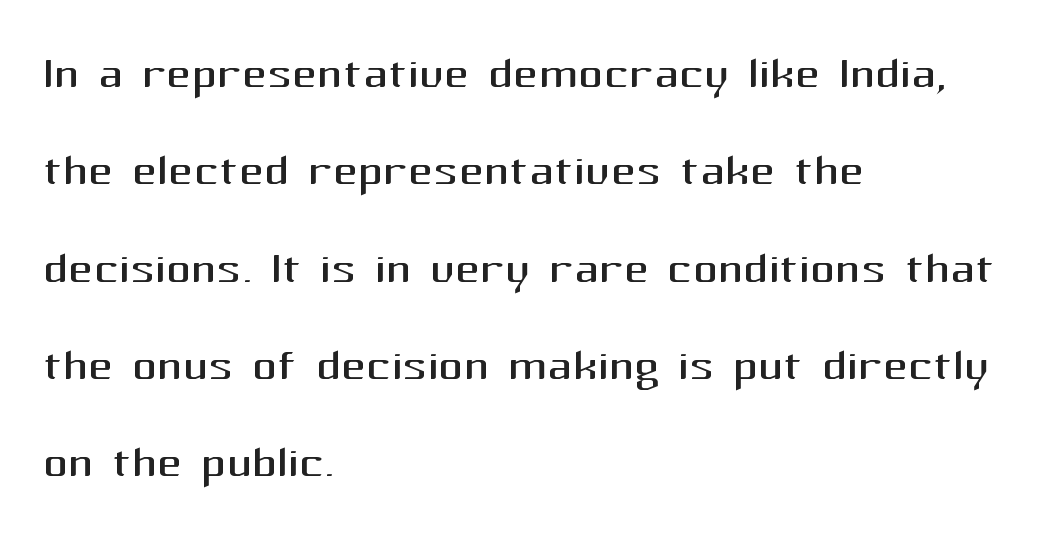
{"serif": "no", "italic": "no", "bold": "no", "weight": "regular", "width": "normal", "stroke_contrast": "medium", "x_height": "medium", "monospaced": "no", "underline": "no", "align": "left", "line_spacing": "normal", "line_spacing_ratio": 1.57, "letter_spacing": "normal", "letter_spacing_em": 0.0, "glyph_px": 62}
